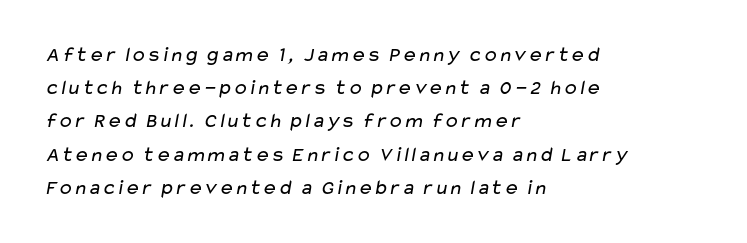
The image shows 21 px text type; set left-aligned, normal line spacing (1.58x), normal letter spacing, not underlined.
